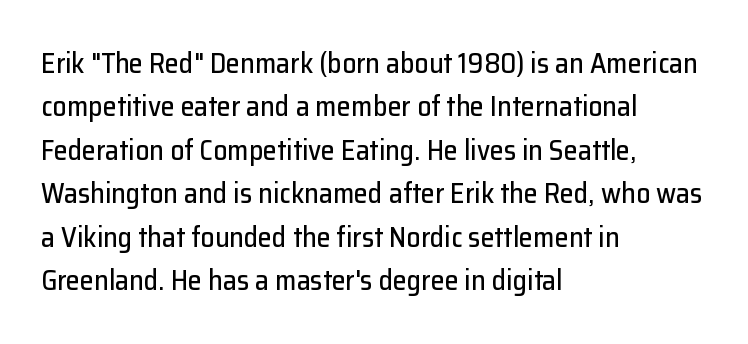
Characters remain perfectly vertical along every line. Looks like regular typesetting: each glyph gets only the width it needs. Stroke terminals: plain, sans-serif. The line-height multiplier appears to be the usual default.
